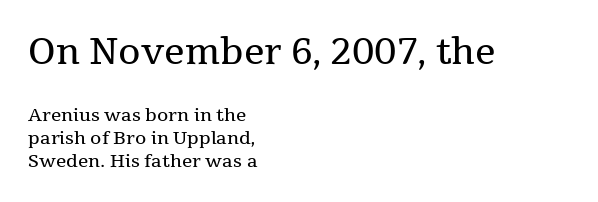
Proportional: the letters do not fall into vertical columns. Check under the words: just untouched page. Is the lower block the larger one? No — the upper block carries the bigger type. The font sits on the lighter half of the weight spectrum, regular included.
